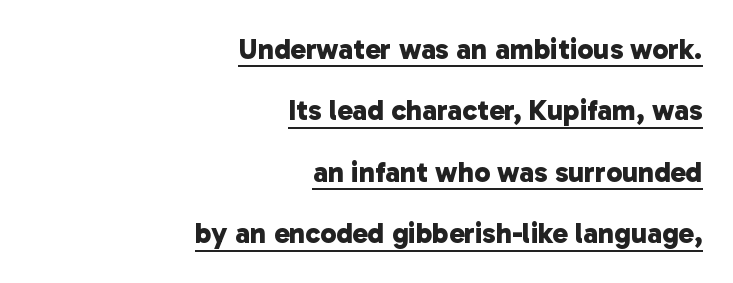
{"serif": "no", "bold": "yes", "weight": "bold", "width": "normal", "stroke_contrast": "low", "x_height": "medium", "monospaced": "no", "underline": "yes", "align": "right", "line_spacing": "loose", "line_spacing_ratio": 2.12, "letter_spacing": "normal", "letter_spacing_em": 0.0, "glyph_px": 29}
